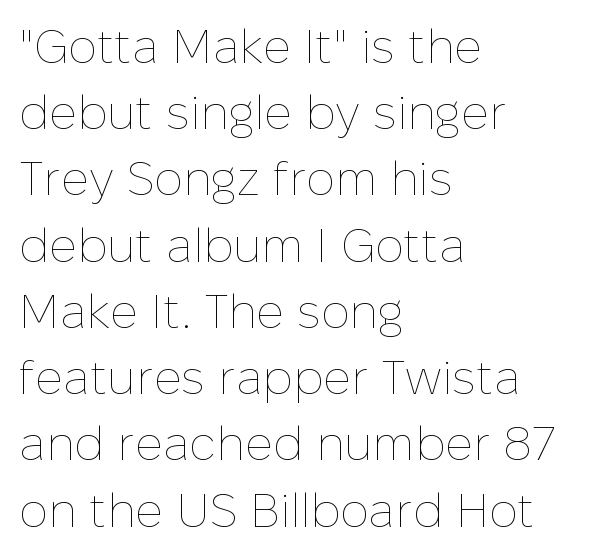
{"italic": "no", "bold": "no", "weight": "thin", "width": "normal", "stroke_contrast": "low", "x_height": "medium", "monospaced": "no", "underline": "no", "align": "left", "line_spacing": "normal", "line_spacing_ratio": 1.38, "letter_spacing": "normal", "letter_spacing_em": 0.0, "glyph_px": 48}
